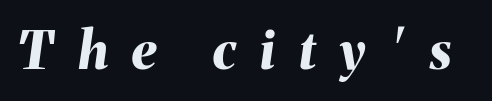
Spacing between characters has been opened up far beyond the box default. Posture: slanted. The foot of each line stays bare and open. As a designer I'd log this as weight 700, bold. Think of a printed novel: that variable character pitch is what you see here.
